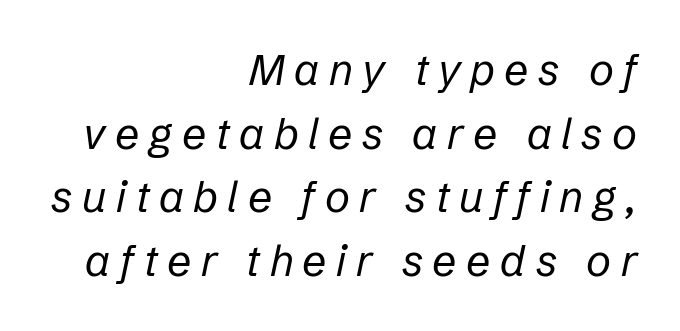
{"italic": "yes", "lean": "right", "slant_degrees": 12, "bold": "no", "weight": "regular", "width": "normal", "stroke_contrast": "low", "x_height": "medium", "monospaced": "no", "underline": "no", "align": "right", "line_spacing": "normal", "line_spacing_ratio": 1.48, "letter_spacing": "wide", "letter_spacing_em": 0.22, "glyph_px": 43}
